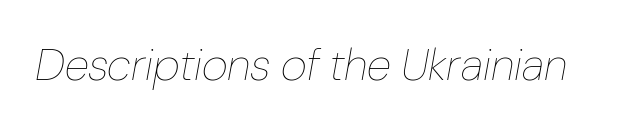
{"italic": "yes", "lean": "right", "slant_degrees": 10, "bold": "no", "weight": "thin", "width": "normal", "stroke_contrast": "low", "x_height": "medium", "monospaced": "no", "underline": "no", "letter_spacing": "normal", "letter_spacing_em": 0.0, "glyph_px": 45}
